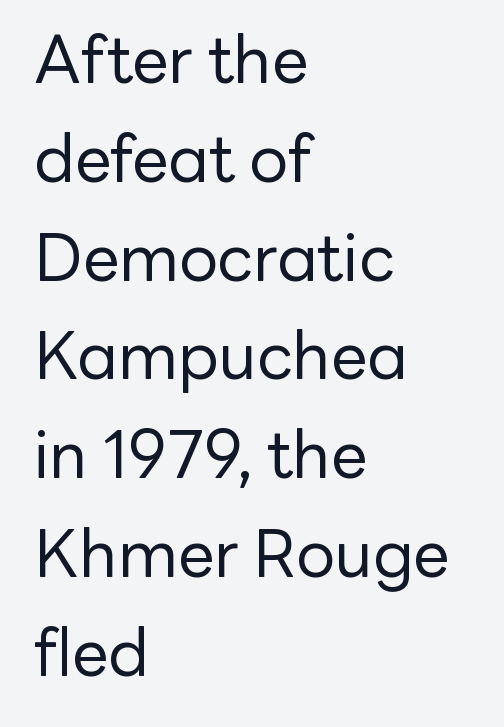
A typesetter would mark this as roman, not italic. This rendering features lettering with no underline. Regarding serifs, this sample does without them. The leading is moderate, giving the passage an even texture. Think of a printed novel: that variable character pitch is what you see here.
